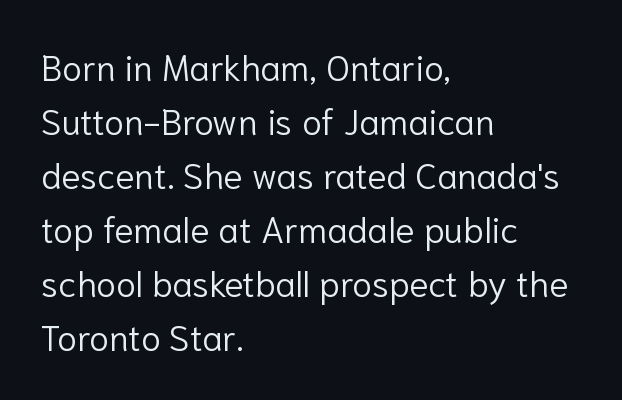
The image shows 36 px light sans-serif type, upright; set left-aligned, normal line spacing (1.5x), normal letter spacing, not underlined; low stroke contrast and a medium x-height.
